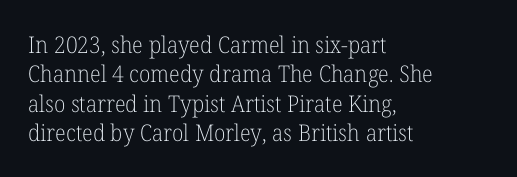
It's the straight-up-and-down kind of type. The face used here is rendered with its standard letterfit. The setting favours the left margin, as ordinary paragraphs usually do. This is not heavy type; no bold has been used. Interline gaps are of average width in this sample.
